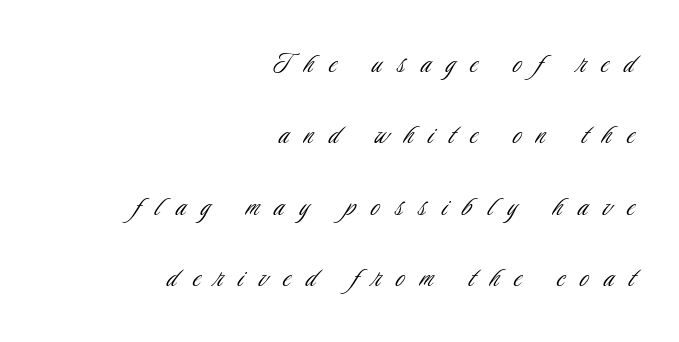
The image shows 31 px light, condensed sans-serif type; set right-aligned, loose line spacing (2.3x), unusually wide letter spacing (+0.5 em), not underlined; low stroke contrast and a small x-height.
